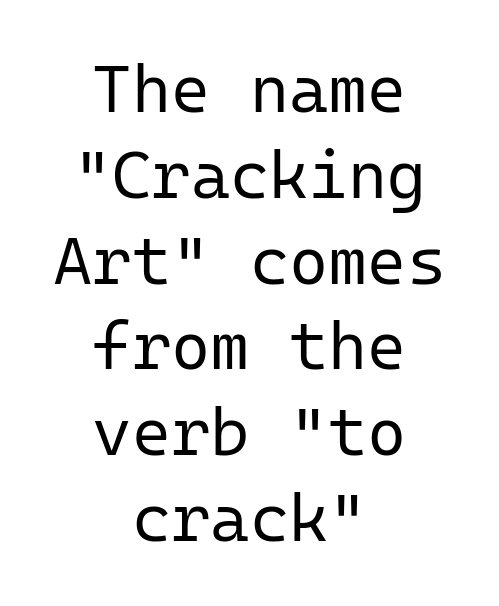
The rendering uses typewriter-style spacing with identical character cells. Unlike a traditional serif, this face leaves its strokes unadorned. Is the block centered? Yes — each line is placed symmetrically about the middle. Nobody touched the tracking dial on this one.
